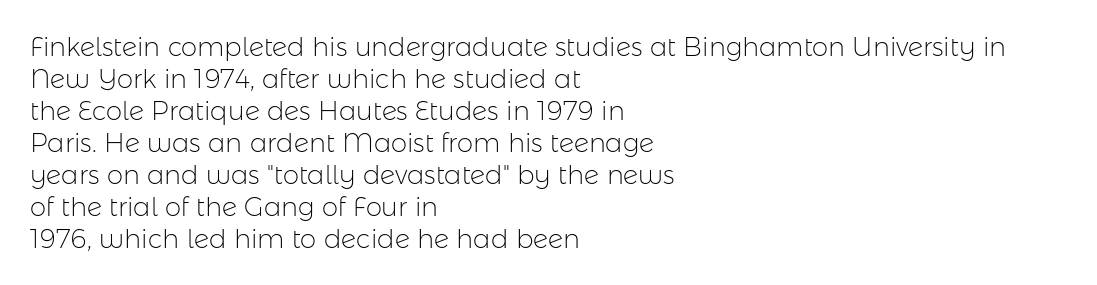
The image shows 26 px text type, upright; set left-aligned, line spacing 1.23x, normal letter spacing, not underlined.
